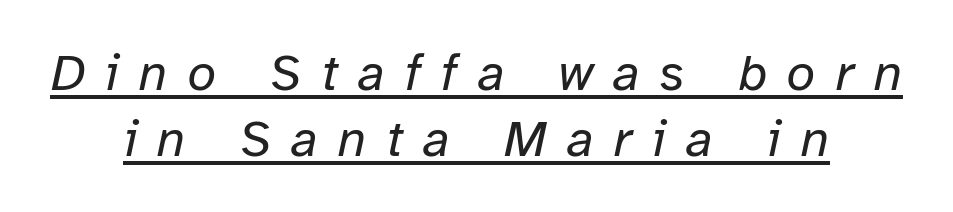
Q: Is the text bold? A: No.
Q: Is the text italic (slanted)? A: Yes, it leans right by about 12 degrees.
Q: Is the text underlined? A: Yes.
Q: How is the paragraph aligned? A: Centered.
Q: Is the spacing between letters normal or unusually wide? A: Unusually wide.
Q: Is the spacing between lines tight, normal or loose? A: Normal.
Q: Width (condensed, normal, or wide)? A: Normal.
Q: Stroke contrast? A: Low.
Q: x-height? A: Medium.
Q: Monospaced? A: No.
